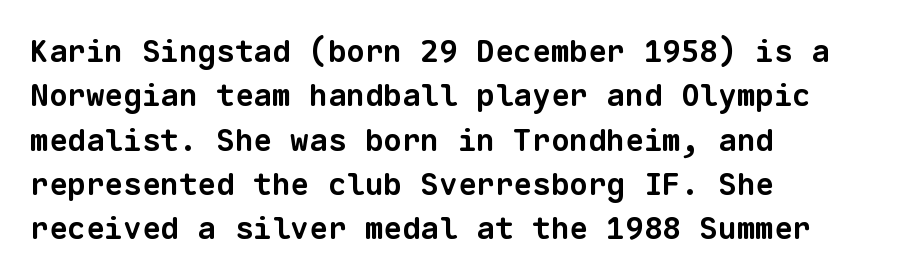
Q: Is the text bold? A: Yes.
Q: Is the typeface a serif or a sans-serif typeface? A: Sans-serif.
Q: Is the text underlined? A: No.
Q: How is the paragraph aligned? A: Left-aligned.
Q: Is the spacing between letters normal or unusually wide? A: Normal.
Q: Is the spacing between lines tight, normal or loose? A: Normal.
Q: Width (condensed, normal, or wide)? A: Normal.
Q: Stroke contrast? A: Low.
Q: x-height? A: Medium.
Q: Monospaced? A: Yes.
